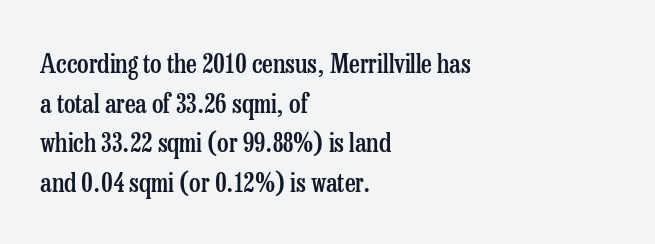
Q: Is the text bold? A: Semi-bold.
Q: Is the text italic (slanted)? A: No, it is upright.
Q: Is the text underlined? A: No.
Q: How is the paragraph aligned? A: Left-aligned.
Q: Is the spacing between letters normal or unusually wide? A: Normal.
Q: Is the spacing between lines tight, normal or loose? A: Normal.
